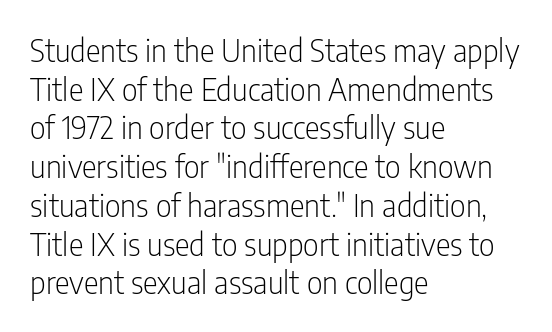
The image shows 31 px light, condensed sans-serif type, upright; set left-aligned, normal line spacing (1.25x), normal letter spacing, not underlined; low stroke contrast and a medium x-height.
